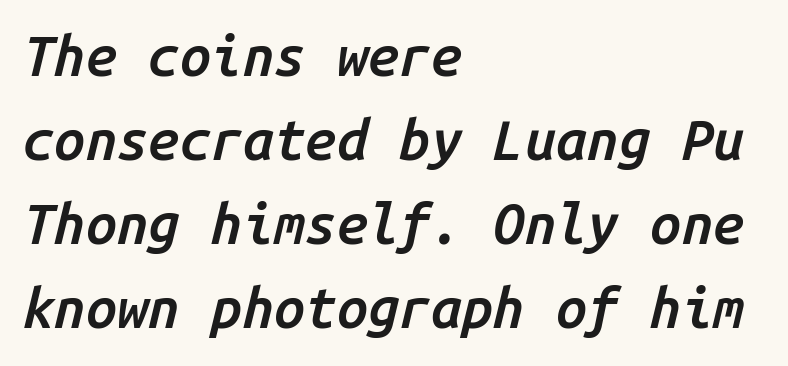
The image shows 56 px semibold type, italic (leaning right), monospaced; set left-aligned, normal line spacing (1.5x), normal letter spacing, not underlined; low stroke contrast and a medium x-height.
